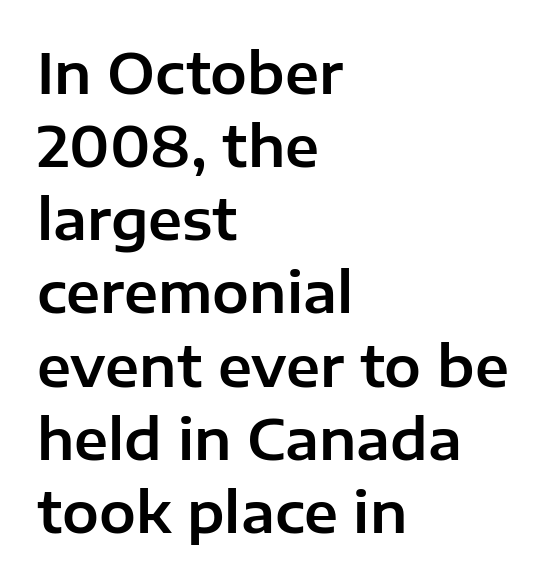
{"serif": "no", "italic": "no", "width": "normal", "stroke_contrast": "low", "x_height": "medium", "monospaced": "no", "underline": "no", "align": "left", "line_spacing": "normal", "line_spacing_ratio": 1.33, "letter_spacing": "normal", "letter_spacing_em": 0.0, "glyph_px": 55}
